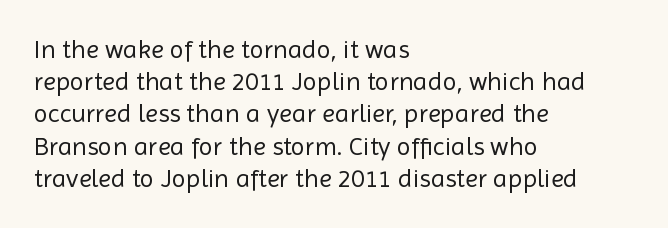
No letter is thick-stroked: the sample isn't bold. The lettering stays uniformly vertical, giving the passage a roman look. This sample uses plain, unmodified letter spacing. These lines stack with their left ends in a neat column. The gap between lines stays unmarked.
